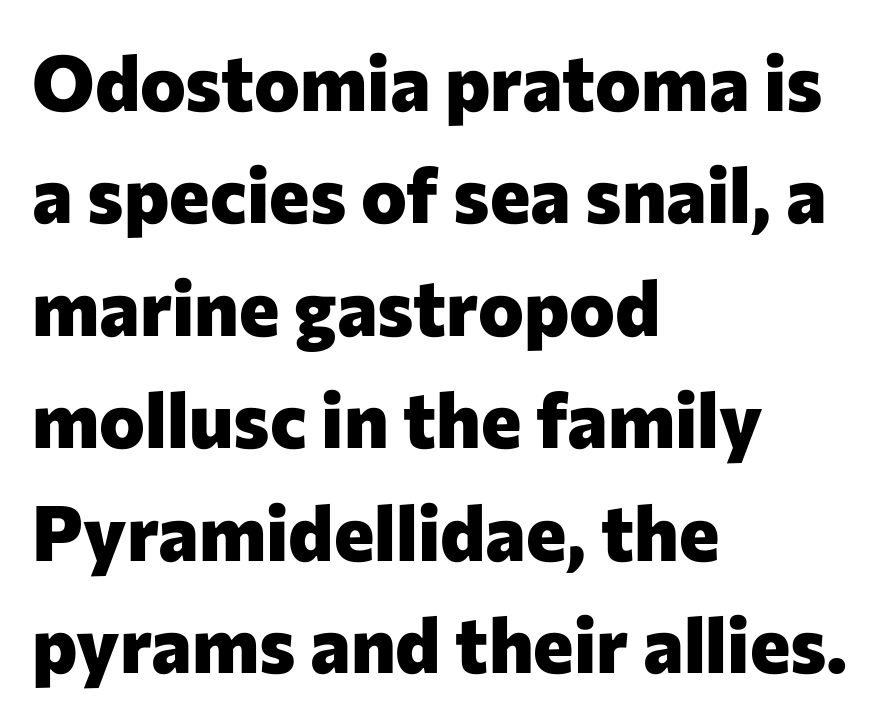
Q: Is the text bold? A: Yes.
Q: Is the text italic (slanted)? A: No, it is upright.
Q: Is the typeface a serif or a sans-serif typeface? A: Sans-serif.
Q: Is the text underlined? A: No.
Q: How is the paragraph aligned? A: Left-aligned.
Q: Is the spacing between letters normal or unusually wide? A: Normal.
Q: Is the spacing between lines tight, normal or loose? A: Normal.
Q: Width (condensed, normal, or wide)? A: Normal.
Q: Stroke contrast? A: Low.
Q: x-height? A: Medium.
Q: Monospaced? A: No.
